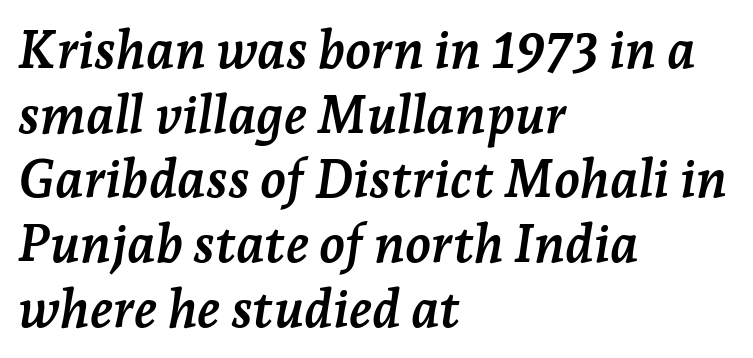
Q: Is the text bold? A: Yes.
Q: Is the text italic (slanted)? A: Yes, it leans right by about 7 degrees.
Q: Is the typeface a serif or a sans-serif typeface? A: Serif.
Q: Is the text underlined? A: No.
Q: How is the paragraph aligned? A: Left-aligned.
Q: Is the spacing between letters normal or unusually wide? A: Normal.
Q: Width (condensed, normal, or wide)? A: Normal.
Q: Stroke contrast? A: Low.
Q: x-height? A: Medium.
Q: Monospaced? A: No.
